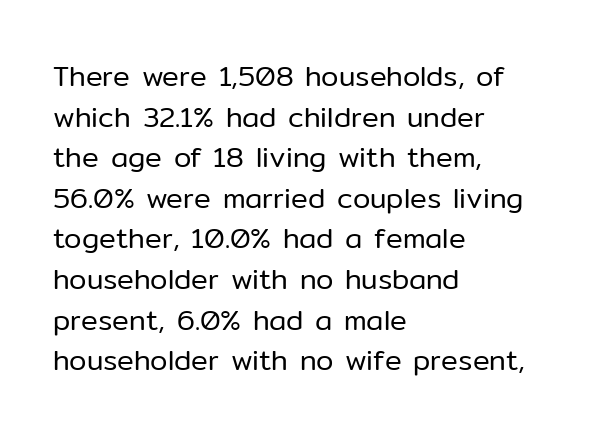
Think of a printed novel: that variable character pitch is what you see here. The strokes carry an ordinary text weight at most. Short and long lines alike share a common starting point at left. The designer went with a sans here, leaving each stem footless. The face used here is rendered with its standard letterfit. Any mark beneath the type? The region is blank.
